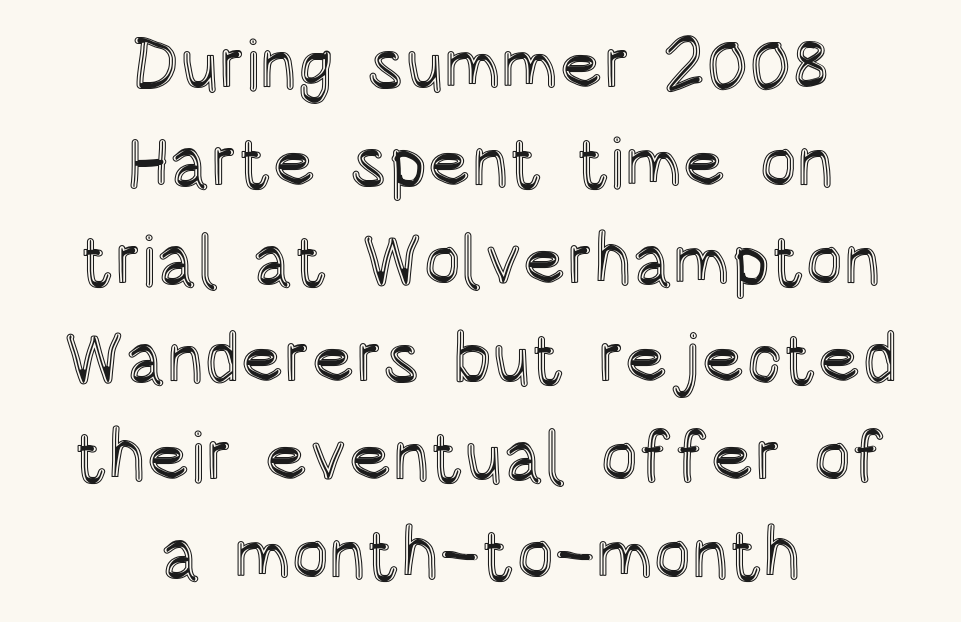
The image shows 71 px condensed type, upright; set centered, normal line spacing (1.38x), normal letter spacing, not underlined; a large x-height.
